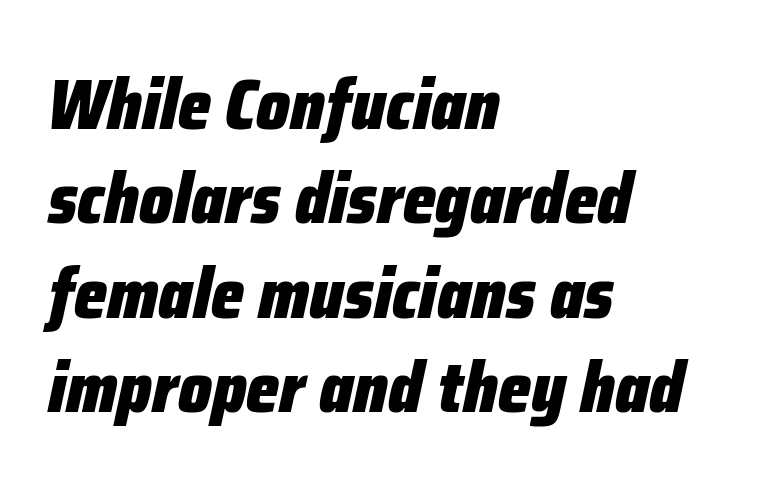
The image shows 71 px heavy, condensed type, italic (leaning right); set left-aligned, normal line spacing (1.33x), normal letter spacing, not underlined; low stroke contrast and a medium x-height.
